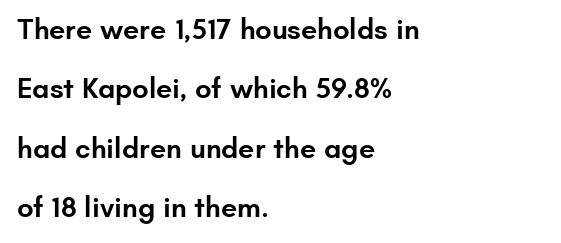
Q: Is the text bold? A: Semi-bold.
Q: Is the text italic (slanted)? A: No, it is upright.
Q: Is the typeface a serif or a sans-serif typeface? A: Sans-serif.
Q: Is the text underlined? A: No.
Q: How is the paragraph aligned? A: Left-aligned.
Q: Is the spacing between letters normal or unusually wide? A: Normal.
Q: Is the spacing between lines tight, normal or loose? A: Loose.
Q: Width (condensed, normal, or wide)? A: Normal.
Q: Stroke contrast? A: Low.
Q: x-height? A: Small.
Q: Monospaced? A: No.
